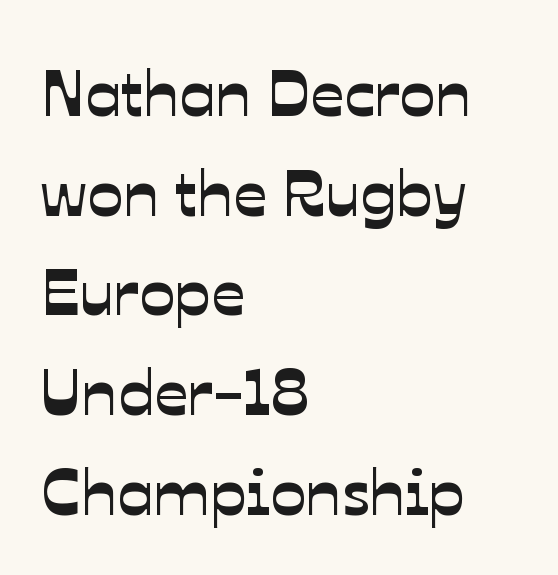
The image shows 66 px sans-serif type; set left-aligned, normal line spacing (1.51x), normal letter spacing, not underlined; low stroke contrast and a medium x-height.
